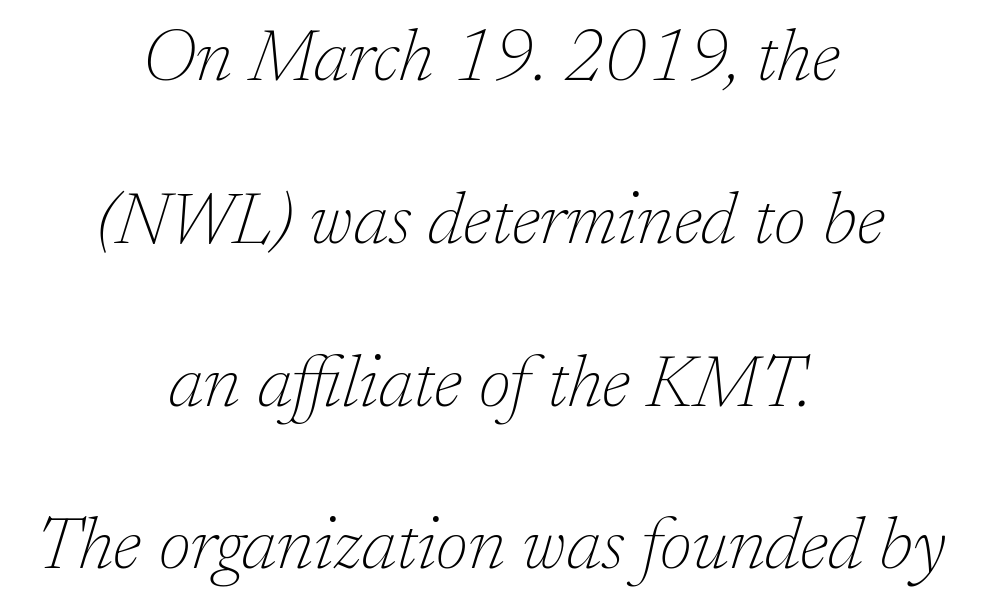
{"serif": "yes", "italic": "yes", "lean": "right", "slant_degrees": 17, "bold": "no", "weight": "thin", "width": "normal", "stroke_contrast": "low", "x_height": "medium", "monospaced": "no", "underline": "no", "align": "center", "line_spacing": "loose", "line_spacing_ratio": 2.23, "letter_spacing": "normal", "letter_spacing_em": 0.0, "glyph_px": 73}
